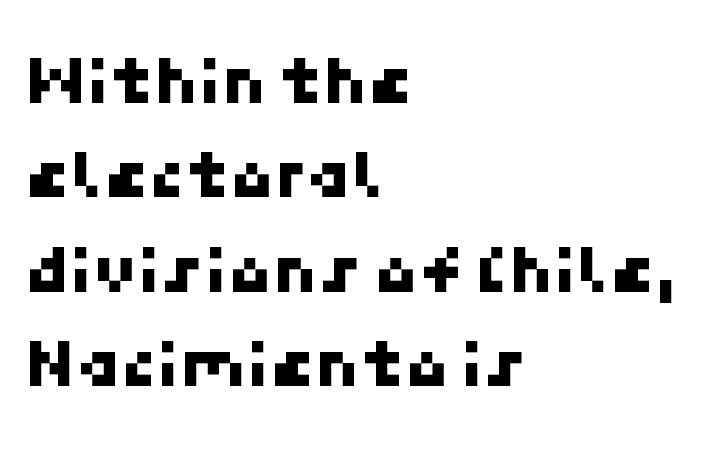
Q: Is the typeface a serif or a sans-serif typeface? A: Sans-serif.
Q: Is the text underlined? A: No.
Q: How is the paragraph aligned? A: Left-aligned.
Q: Is the spacing between letters normal or unusually wide? A: Normal.
Q: Is the spacing between lines tight, normal or loose? A: Normal.
Q: Width (condensed, normal, or wide)? A: Normal.
Q: Stroke contrast? A: Low.
Q: x-height? A: Medium.
